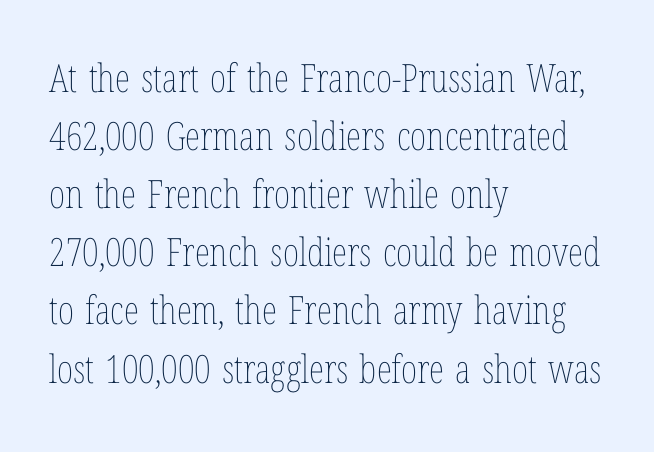
If you drew a line through each stem, it would be perfectly vertical. Bold? No — there's no thickening of the strokes. This sample has the flowing, uneven cadence of proportional lettering. Nobody touched the tracking dial on this one. This sample is left-justified, so line endings fall wherever the words run out.
